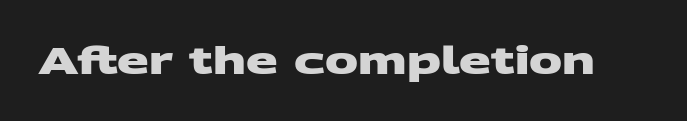
The image shows 37 px heavy, wide sans-serif type; set normal letter spacing, not underlined; medium stroke contrast and a large x-height.
